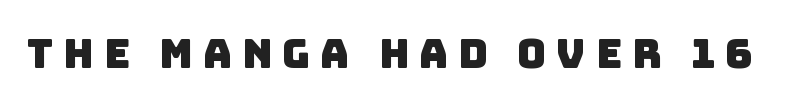
The image shows 40 px sans-serif type; set unusually wide letter spacing (+0.25 em), not underlined; low stroke contrast and a large x-height.
